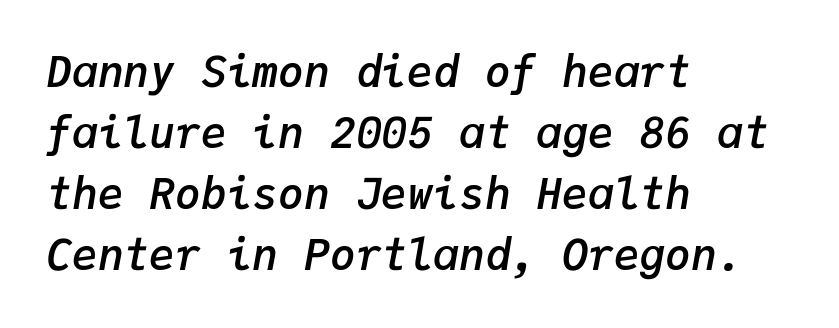
The image shows 43 px semibold type, italic (leaning right), monospaced; set left-aligned, normal line spacing (1.42x), normal letter spacing, not underlined; low stroke contrast and a medium x-height.
